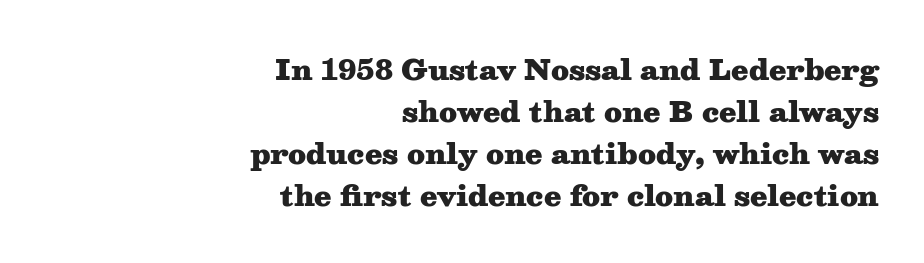
Q: Is the text bold? A: Yes.
Q: Is the text italic (slanted)? A: No, it is upright.
Q: Is the typeface a serif or a sans-serif typeface? A: Serif.
Q: Is the text underlined? A: No.
Q: How is the paragraph aligned? A: Right-aligned.
Q: Is the spacing between letters normal or unusually wide? A: Normal.
Q: Is the spacing between lines tight, normal or loose? A: Normal.
Q: Width (condensed, normal, or wide)? A: Wide.
Q: Stroke contrast? A: Medium.
Q: x-height? A: Medium.
Q: Monospaced? A: No.
